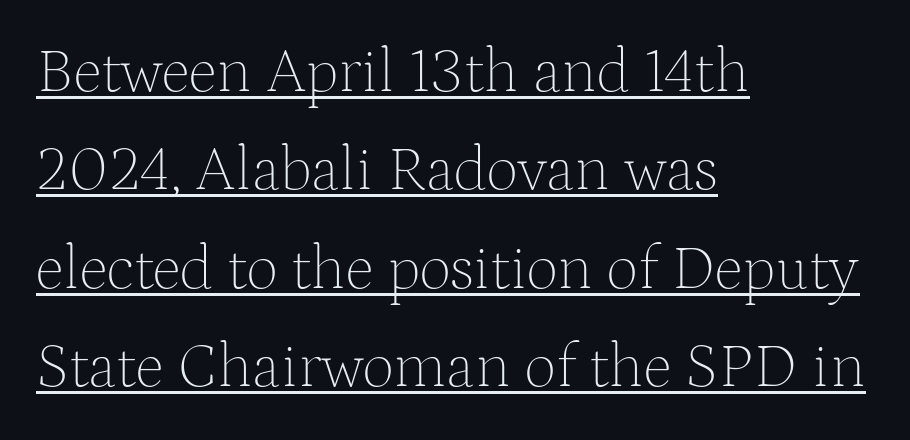
Q: Is the text bold? A: No.
Q: Is the text italic (slanted)? A: No, it is upright.
Q: Is the typeface a serif or a sans-serif typeface? A: Serif.
Q: Is the text underlined? A: Yes.
Q: How is the paragraph aligned? A: Left-aligned.
Q: Is the spacing between letters normal or unusually wide? A: Normal.
Q: Is the spacing between lines tight, normal or loose? A: Normal.
Q: Width (condensed, normal, or wide)? A: Normal.
Q: Stroke contrast? A: Medium.
Q: x-height? A: Medium.
Q: Monospaced? A: No.
